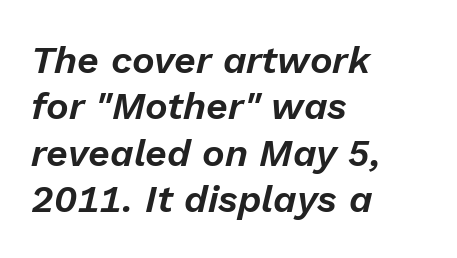
{"italic": "yes", "lean": "right", "slant_degrees": 13, "width": "normal", "stroke_contrast": "low", "x_height": "medium", "monospaced": "no", "underline": "no", "align": "left", "line_spacing_ratio": 1.22, "letter_spacing": "normal", "letter_spacing_em": 0.0, "glyph_px": 38}
